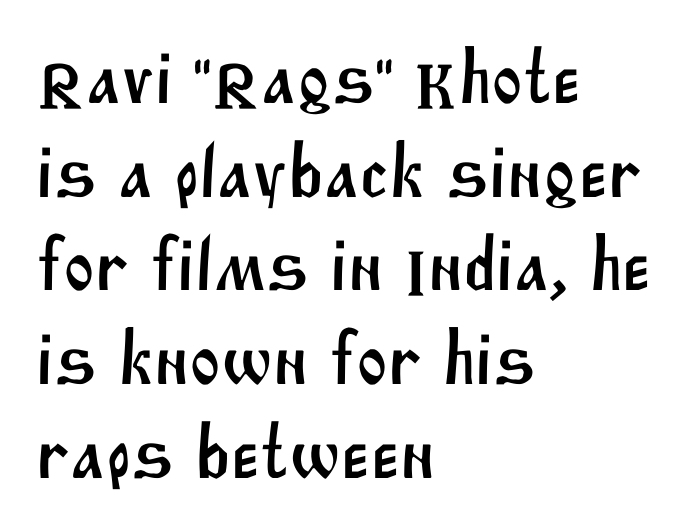
Q: Is the typeface a serif or a sans-serif typeface? A: Sans-serif.
Q: Is the text underlined? A: No.
Q: How is the paragraph aligned? A: Left-aligned.
Q: Is the spacing between letters normal or unusually wide? A: Normal.
Q: Is the spacing between lines tight, normal or loose? A: Normal.
Q: Width (condensed, normal, or wide)? A: Normal.
Q: Stroke contrast? A: Medium.
Q: x-height? A: Large.
Q: Monospaced? A: No.
